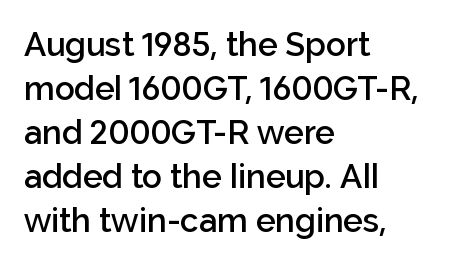
The image shows 33 px semibold sans-serif type, upright; set left-aligned, normal line spacing (1.33x), normal letter spacing, not underlined; low stroke contrast and a medium x-height.
